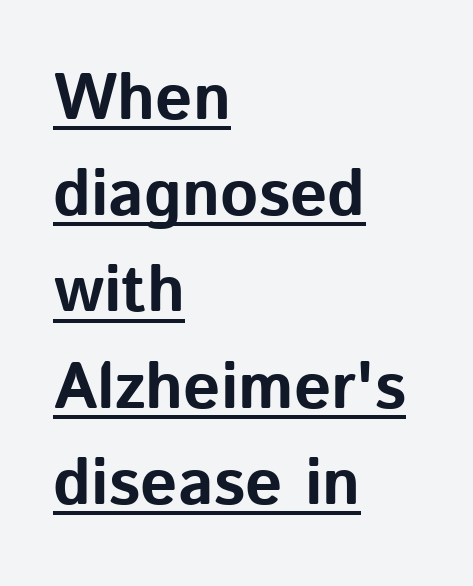
Q: Is the text bold? A: Yes.
Q: Is the text italic (slanted)? A: No, it is upright.
Q: Is the typeface a serif or a sans-serif typeface? A: Sans-serif.
Q: Is the text underlined? A: Yes.
Q: How is the paragraph aligned? A: Left-aligned.
Q: Is the spacing between letters normal or unusually wide? A: Normal.
Q: Is the spacing between lines tight, normal or loose? A: Normal.
Q: Width (condensed, normal, or wide)? A: Normal.
Q: Stroke contrast? A: Low.
Q: x-height? A: Medium.
Q: Monospaced? A: No.
